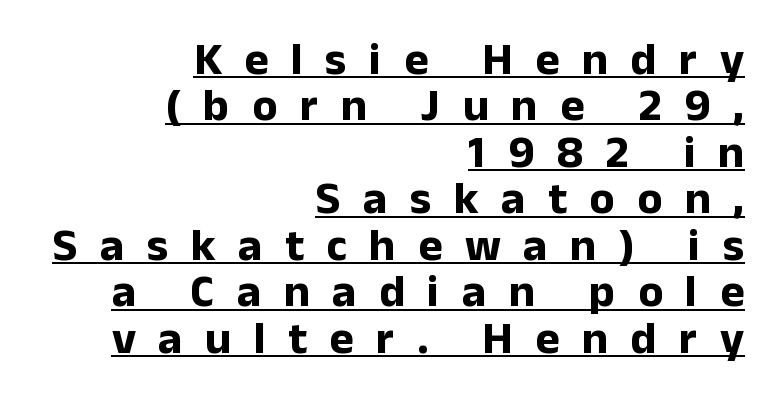
The face used here has the dense, thick strokes of a bold. A flush-right, rag-left setting is used for this passage. Spacing between characters has been opened up far beyond the box default. Grotesque or geometric, the face here clearly has no serifs.
